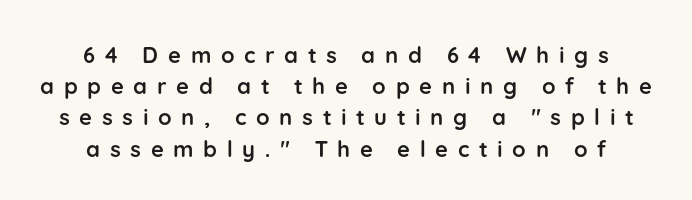
In CSS terms this would be text-align: center. Weight: bold. Has an underline been added? It has not. The tracking reads as deliberately expanded to a designer's eye.
